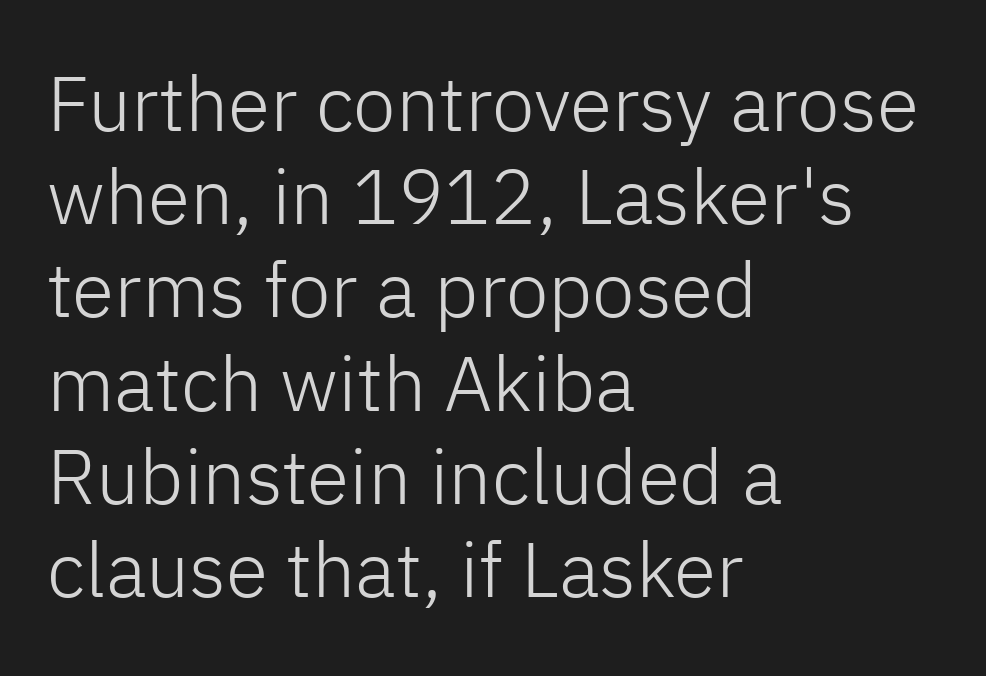
Italic: no, the glyphs are upright roman. A sans-serif font was chosen for this passage. Each word holds together tightly as a unit, with standard inter-letter gaps. The letters advance in unequal steps, a hallmark of proportional type. The space directly below the letters is spotless. Stems here are at most as thick as an everyday book face.
